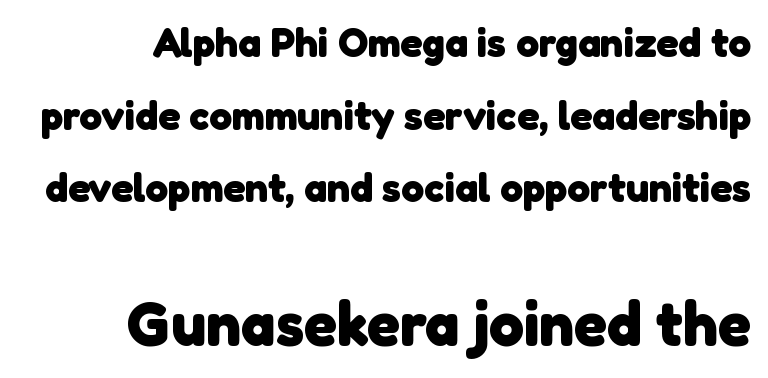
The image shows 62 px heavy sans-serif type; set line spacing 1.77x, normal letter spacing, not underlined; the second (bottom) block is 1.51x larger; low stroke contrast and a medium x-height.
